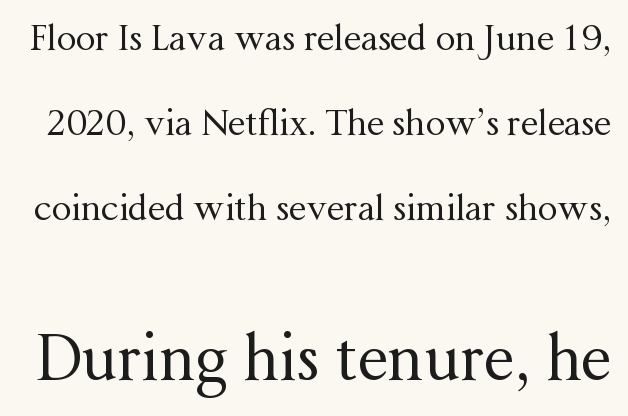
{"serif": "yes", "italic": "no", "bold": "no", "weight": "regular", "width": "normal", "stroke_contrast": "medium", "x_height": "medium", "monospaced": "no", "underline": "no", "line_spacing": "loose", "line_spacing_ratio": 2.43, "letter_spacing": "normal", "letter_spacing_em": 0.0, "larger_block": "second", "size_ratio": 1.77, "glyph_px": 62}
